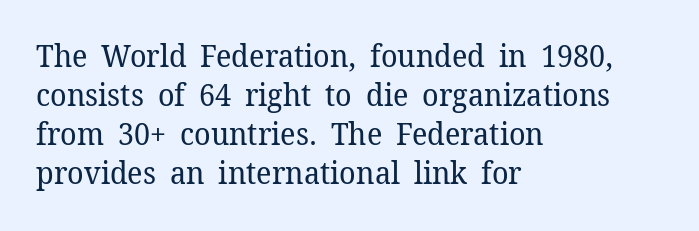
{"serif": "yes", "italic": "no", "bold": "no", "weight": "regular", "width": "normal", "stroke_contrast": "low", "x_height": "medium", "monospaced": "no", "underline": "no", "align": "left", "line_spacing": "normal", "line_spacing_ratio": 1.26, "letter_spacing": "normal", "letter_spacing_em": 0.0, "glyph_px": 31}
